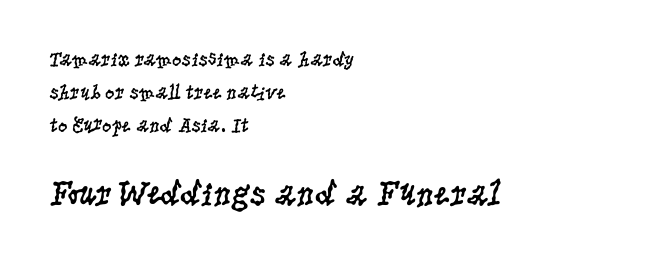
Q: Is the text bold? A: No.
Q: Is the typeface a serif or a sans-serif typeface? A: Serif.
Q: Is the text underlined? A: No.
Q: How is the paragraph aligned? A: Left-aligned.
Q: Is the spacing between letters normal or unusually wide? A: Normal.
Q: Is the spacing between lines tight, normal or loose? A: Normal.
Q: Which block of text is set in a larger size, the first (top) or the second (bottom)? A: The second (bottom) one.
Q: Width (condensed, normal, or wide)? A: Condensed.
Q: Stroke contrast? A: Low.
Q: x-height? A: Large.
Q: Monospaced? A: No.
